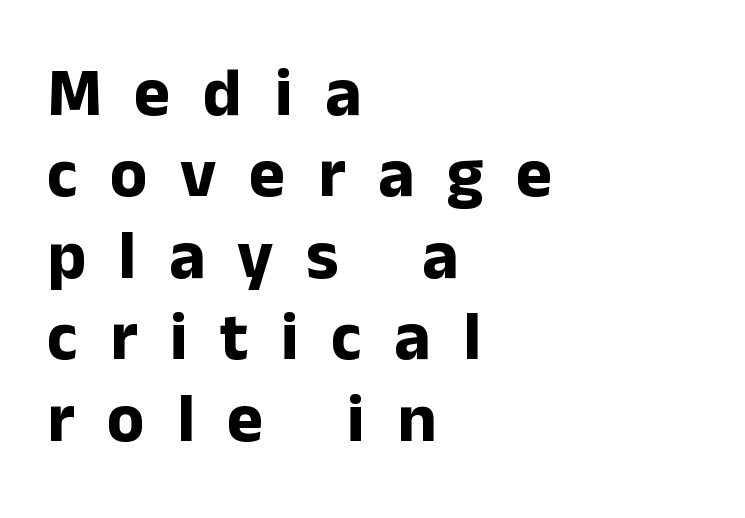
A bare baseline throughout the passage. The letters stand upright; this is a roman face. Letter spacing: wide. A typesetter would call this proportional, since set widths differ per character. You can tell from the bare stems that sans-serif type was used.
